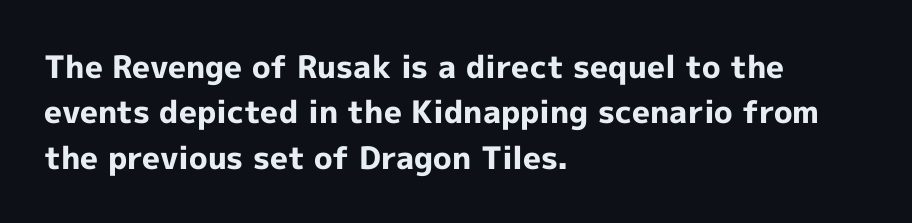
{"serif": "no", "italic": "no", "bold": "yes", "weight": "bold", "width": "normal", "x_height": "medium", "monospaced": "no", "underline": "no", "align": "left", "line_spacing": "normal", "line_spacing_ratio": 1.46, "letter_spacing": "normal", "letter_spacing_em": 0.0, "glyph_px": 31}
